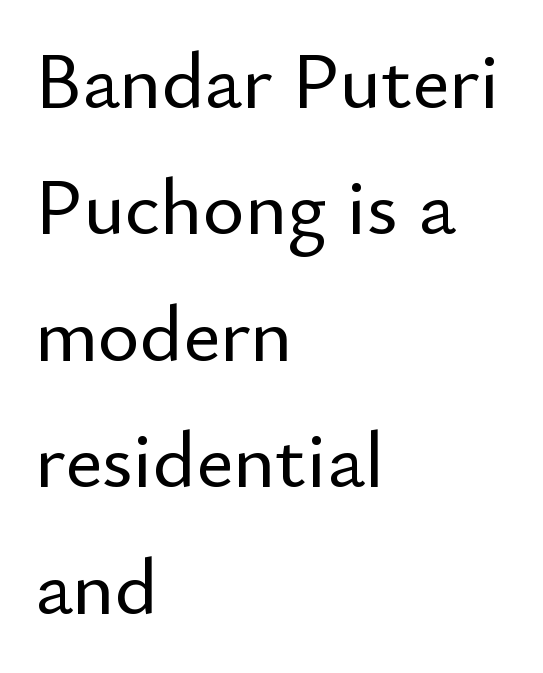
Q: Is the text italic (slanted)? A: No, it is upright.
Q: Is the typeface a serif or a sans-serif typeface? A: Sans-serif.
Q: Is the text underlined? A: No.
Q: How is the paragraph aligned? A: Left-aligned.
Q: Is the spacing between letters normal or unusually wide? A: Normal.
Q: Is the spacing between lines tight, normal or loose? A: Normal.
Q: Width (condensed, normal, or wide)? A: Normal.
Q: Stroke contrast? A: Low.
Q: x-height? A: Small.
Q: Monospaced? A: No.
